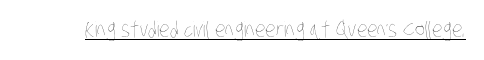
{"bold": "no", "underline": "yes", "letter_spacing": "normal", "letter_spacing_em": 0.0, "glyph_px": 21}
